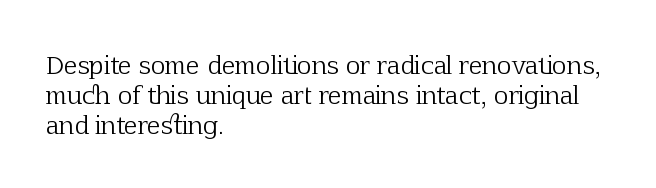
Q: Is the text bold? A: No.
Q: Is the text italic (slanted)? A: No, it is upright.
Q: Is the text underlined? A: No.
Q: How is the paragraph aligned? A: Left-aligned.
Q: Is the spacing between letters normal or unusually wide? A: Normal.
